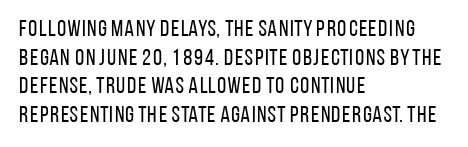
Q: Is the text bold? A: No.
Q: Is the text italic (slanted)? A: No, it is upright.
Q: Is the text underlined? A: No.
Q: How is the paragraph aligned? A: Left-aligned.
Q: Is the spacing between letters normal or unusually wide? A: Normal.
Q: Is the spacing between lines tight, normal or loose? A: Normal.
